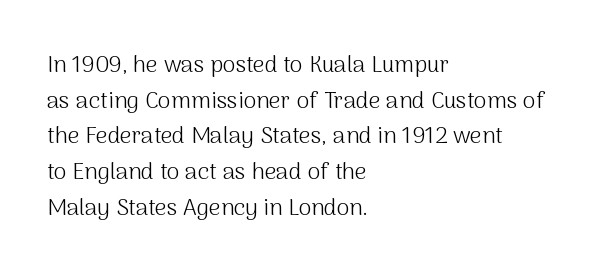
{"italic": "no", "bold": "no", "underline": "no", "align": "left", "line_spacing": "normal", "line_spacing_ratio": 1.55, "letter_spacing": "normal", "letter_spacing_em": 0.0, "glyph_px": 23}
